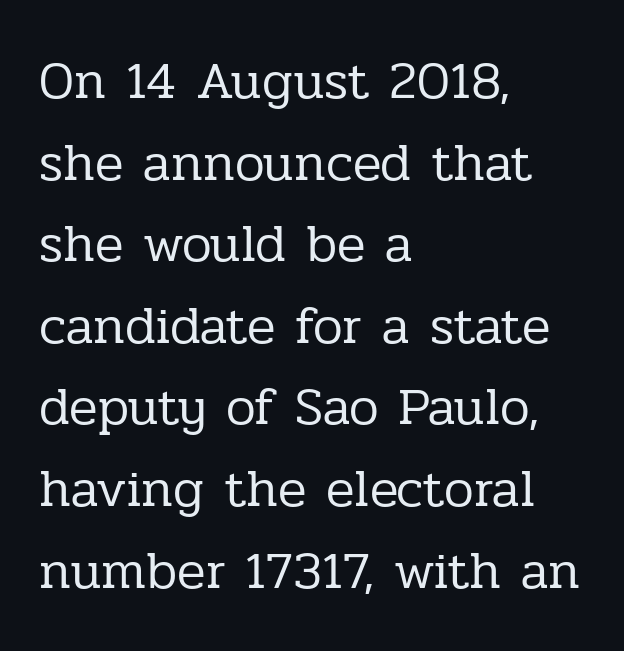
The image shows 53 px regular-weight serif type, upright; set left-aligned, normal line spacing (1.54x), normal letter spacing, not underlined; low stroke contrast and a medium x-height.
